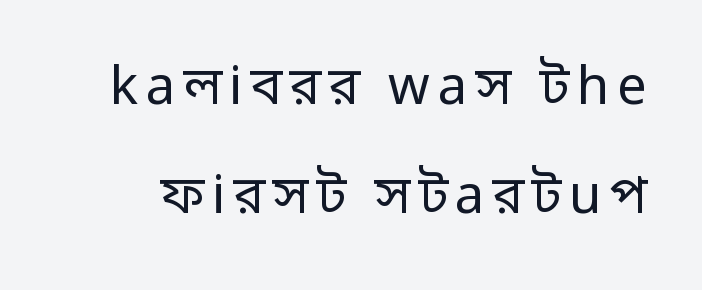
The image shows 53 px regular-weight sans-serif type, upright; set loose line spacing (2.05x), not underlined; low stroke contrast and a medium x-height.
